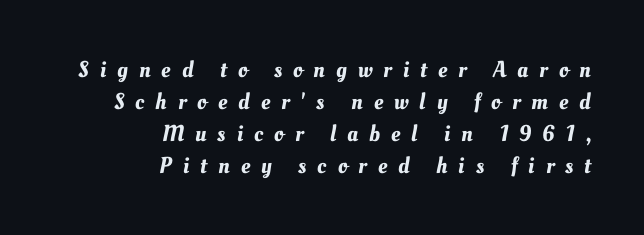
Q: Is the text underlined? A: No.
Q: How is the paragraph aligned? A: Right-aligned.
Q: Is the spacing between letters normal or unusually wide? A: Unusually wide.
Q: Is the spacing between lines tight, normal or loose? A: Normal.
